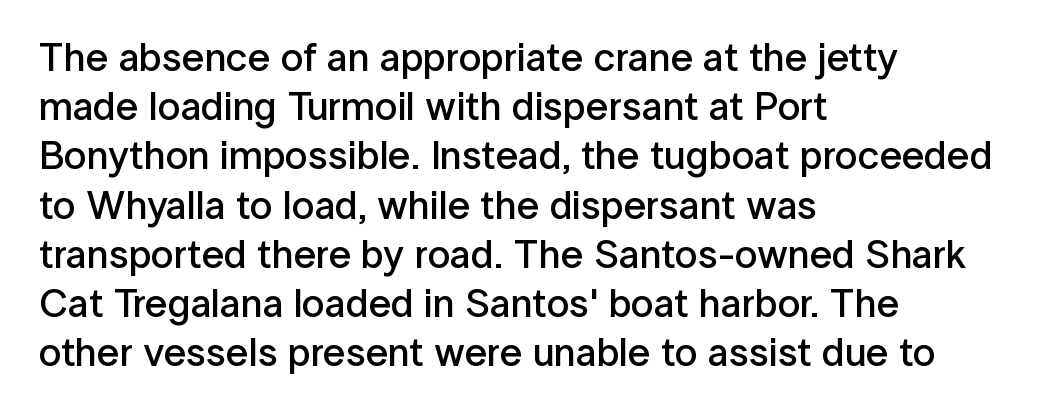
The characters display no serif detailing; their extremities are plain. This sample uses an upright cut, with every glyph sitting square on the baseline. Underline: absent. Notice the strokes are somewhat thickened but not fully heavy: this is a semibold.
